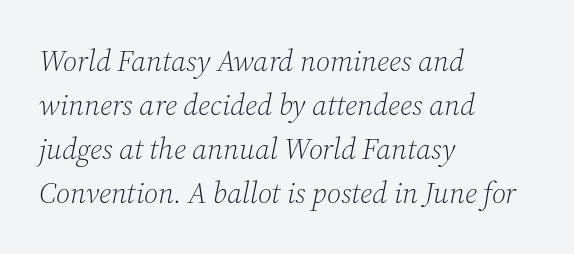
{"serif": "yes", "italic": "yes", "lean": "right", "slant_degrees": 12, "bold": "no", "weight": "light", "width": "normal", "stroke_contrast": "medium", "x_height": "medium", "monospaced": "no", "underline": "no", "align": "left", "line_spacing": "normal", "line_spacing_ratio": 1.47, "letter_spacing": "normal", "letter_spacing_em": 0.0, "glyph_px": 30}
